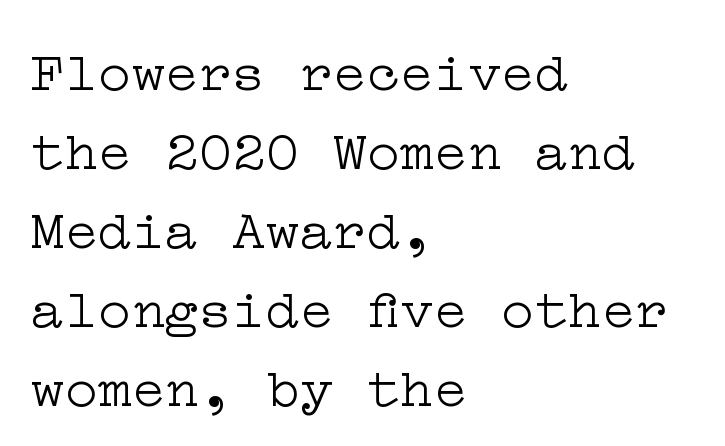
The image shows 56 px light, wide serif type, upright; set left-aligned, normal line spacing (1.41x), normal letter spacing, not underlined; low stroke contrast and a medium x-height.
